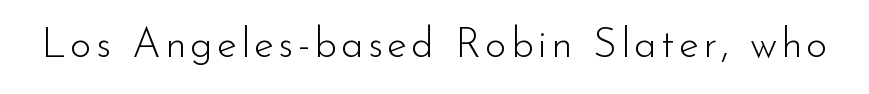
{"serif": "no", "italic": "no", "bold": "no", "weight": "light", "width": "normal", "stroke_contrast": "low", "x_height": "small", "monospaced": "no", "underline": "no", "glyph_px": 41}
